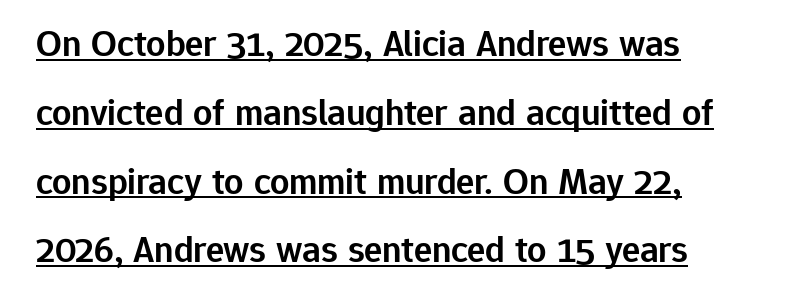
The image shows 38 px semibold sans-serif type, upright; set left-aligned, line spacing 1.81x, normal letter spacing, underlined; low stroke contrast and a medium x-height.
